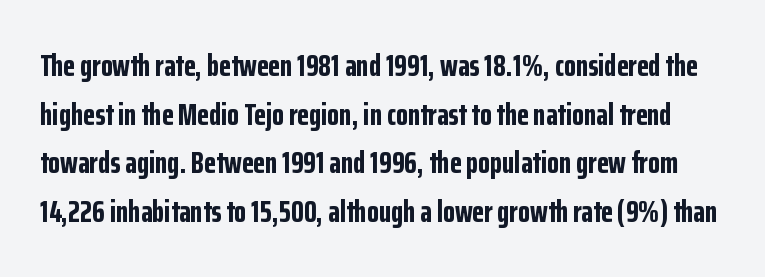
Q: Is the text bold? A: Yes.
Q: Is the text italic (slanted)? A: No, it is upright.
Q: Is the typeface a serif or a sans-serif typeface? A: Sans-serif.
Q: Is the text underlined? A: No.
Q: Is the spacing between letters normal or unusually wide? A: Normal.
Q: Is the spacing between lines tight, normal or loose? A: Normal.
Q: Width (condensed, normal, or wide)? A: Condensed.
Q: Stroke contrast? A: Low.
Q: x-height? A: Medium.
Q: Monospaced? A: No.
